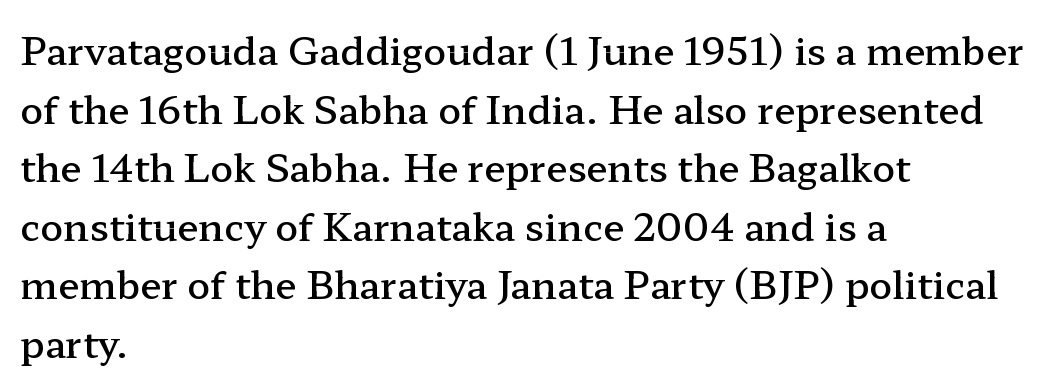
{"serif": "yes", "italic": "no", "bold": "semi", "weight": "semibold", "width": "wide", "stroke_contrast": "low", "x_height": "medium", "monospaced": "no", "underline": "no", "align": "left", "line_spacing": "normal", "line_spacing_ratio": 1.54, "letter_spacing": "normal", "letter_spacing_em": 0.0, "glyph_px": 38}
